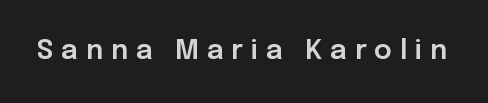
The image shows 27 px text type, upright; set unusually wide letter spacing (+0.29 em), not underlined.
